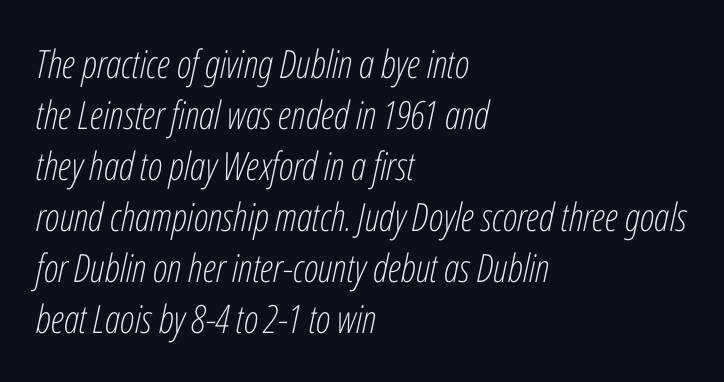
Q: Is the text bold? A: No.
Q: Is the text italic (slanted)? A: Yes, it leans right by about 12 degrees.
Q: Is the text underlined? A: No.
Q: How is the paragraph aligned? A: Left-aligned.
Q: Is the spacing between letters normal or unusually wide? A: Normal.
Q: Is the spacing between lines tight, normal or loose? A: Normal.
Q: Width (condensed, normal, or wide)? A: Condensed.
Q: Stroke contrast? A: Low.
Q: x-height? A: Medium.
Q: Monospaced? A: No.
